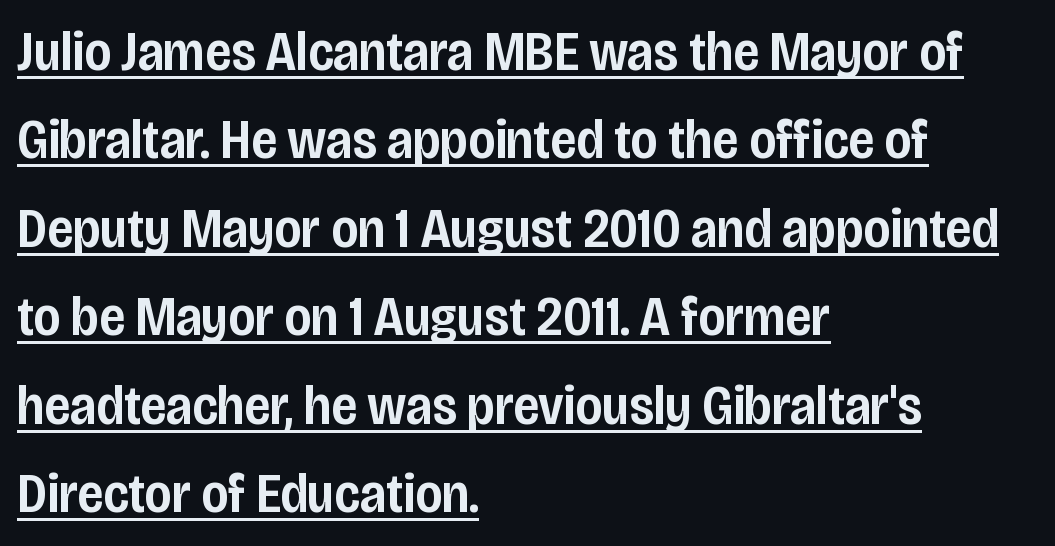
The image shows 56 px semibold, condensed sans-serif type, upright; set left-aligned, normal line spacing (1.58x), normal letter spacing, underlined; low stroke contrast and a large x-height.
